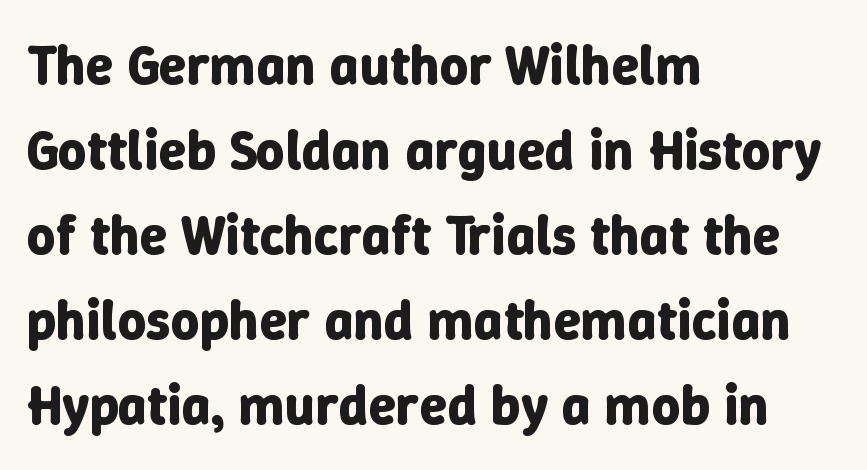
The image shows 56 px bold type, upright; set left-aligned, normal line spacing (1.52x), normal letter spacing, not underlined; low stroke contrast and a medium x-height.
